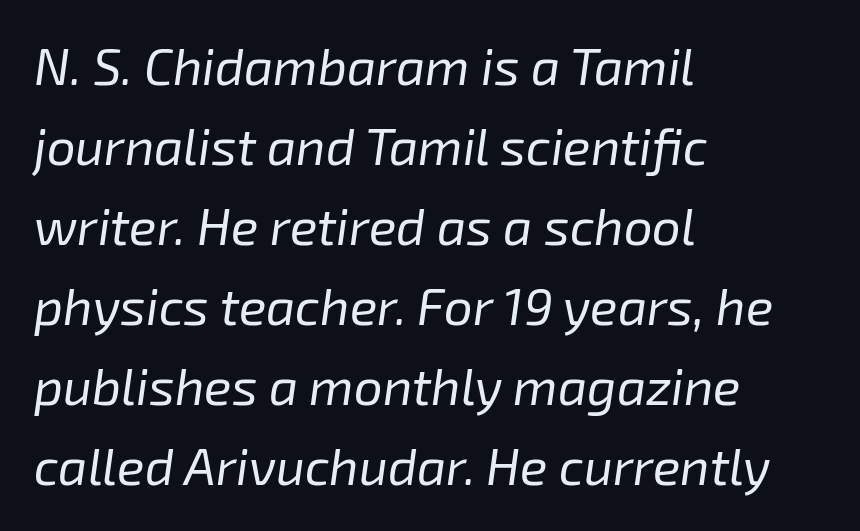
The image shows 51 px regular-weight type, italic (leaning right); set left-aligned, normal line spacing (1.57x), normal letter spacing, not underlined; low stroke contrast and a medium x-height.
